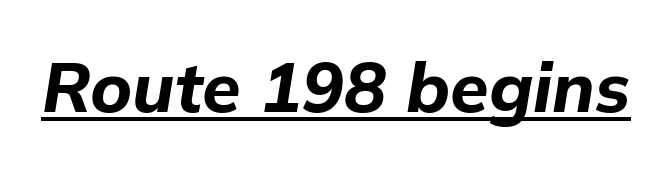
Note the varied advance widths — an 'i' is clearly narrower than an 'm'. Short note: letters normally spaced. This is underlined copy, the kind a proofreader might mark for attention. The rendering uses a bold face; every stroke is thick and dark.
